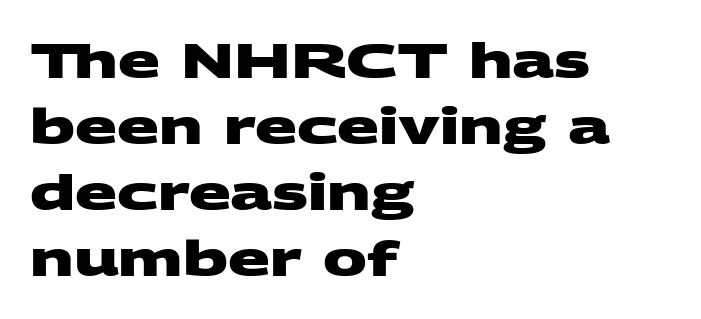
The image shows 49 px heavy, wide sans-serif type; set left-aligned, normal line spacing (1.35x), normal letter spacing, not underlined; medium stroke contrast and a large x-height.
